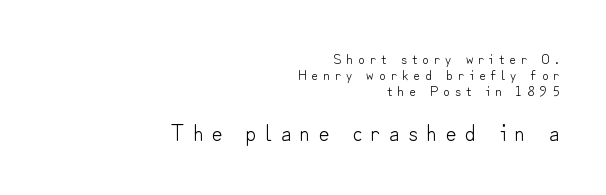
No word sits above an underline. The letters in the lower block stand taller than those in the block above. This sample uses expanded letter spacing, leaving extra air between glyphs. Vertically, the passage feels compressed, each row crowding the next. Bold? No — there's no thickening of the strokes.
